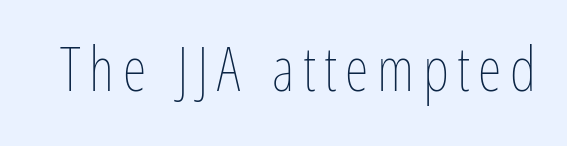
The image shows 61 px thin, condensed type, upright; set not underlined; low stroke contrast and a medium x-height.
